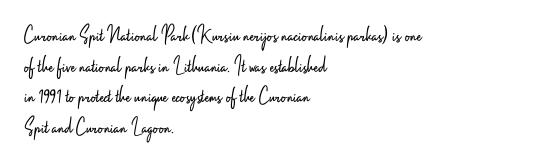
Is the type heavy? It reads as light-to-regular instead. Leftover space on each line is placed entirely after the last word. Characters follow at the spacing the type designer built in. The passage shown stacks its lines at a standard gap.
